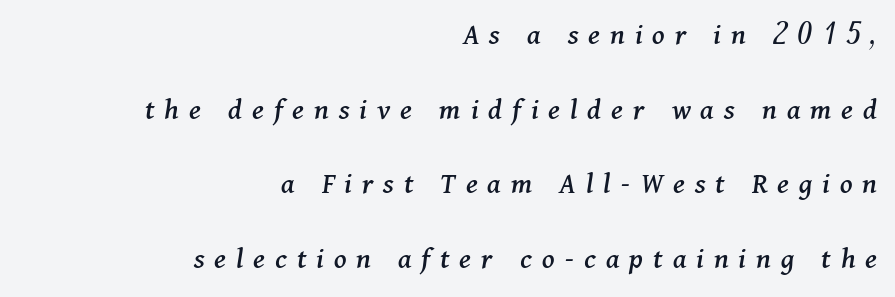
The image shows 31 px serif type, italic (leaning right); set right-aligned, loose line spacing (2.41x), unusually wide letter spacing (+0.32 em), not underlined; medium stroke contrast and a medium x-height.
